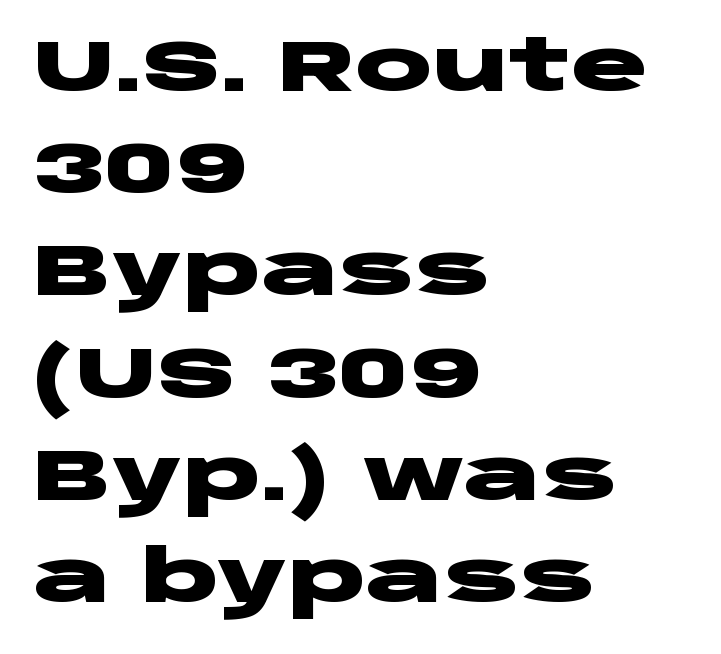
Q: Is the text bold? A: Yes.
Q: Is the text italic (slanted)? A: No, it is upright.
Q: Is the typeface a serif or a sans-serif typeface? A: Sans-serif.
Q: Is the text underlined? A: No.
Q: How is the paragraph aligned? A: Left-aligned.
Q: Is the spacing between letters normal or unusually wide? A: Normal.
Q: Is the spacing between lines tight, normal or loose? A: Normal.
Q: Width (condensed, normal, or wide)? A: Wide.
Q: Stroke contrast? A: Low.
Q: x-height? A: Large.
Q: Monospaced? A: No.
